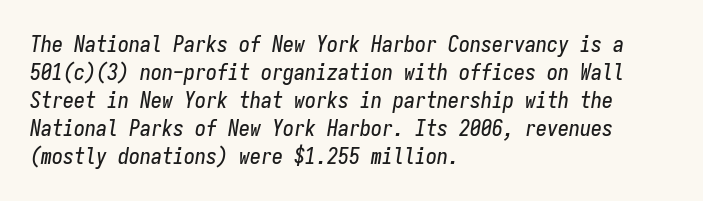
{"italic": "yes", "lean": "right", "slant_degrees": 9, "underline": "no", "align": "left", "line_spacing": "normal", "line_spacing_ratio": 1.27, "letter_spacing": "normal", "letter_spacing_em": 0.0, "glyph_px": 22}
